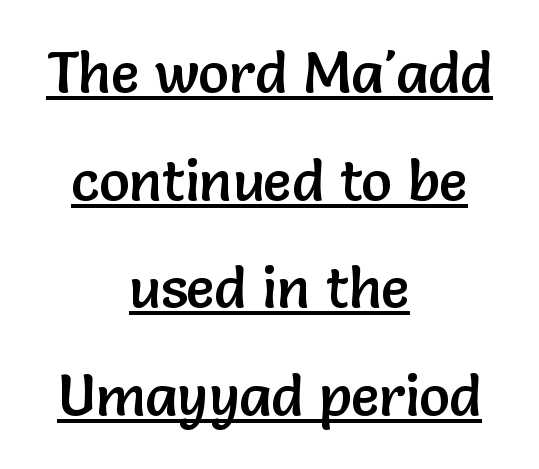
Q: Is the text italic (slanted)? A: No, it is upright.
Q: Is the typeface a serif or a sans-serif typeface? A: Sans-serif.
Q: Is the text underlined? A: Yes.
Q: How is the paragraph aligned? A: Centered.
Q: Is the spacing between letters normal or unusually wide? A: Normal.
Q: Width (condensed, normal, or wide)? A: Normal.
Q: Stroke contrast? A: Low.
Q: x-height? A: Medium.
Q: Monospaced? A: No.
